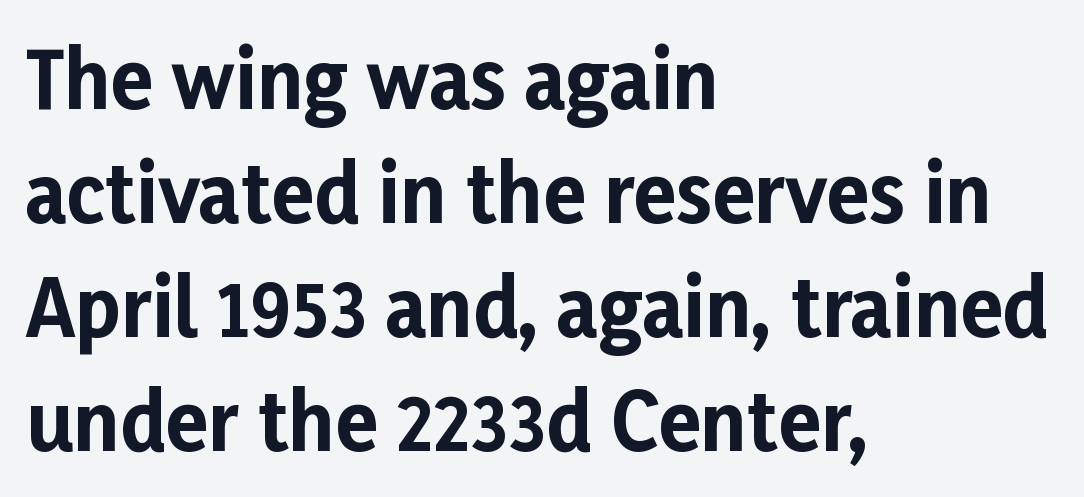
Q: Is the text bold? A: Yes.
Q: Is the text italic (slanted)? A: No, it is upright.
Q: Is the typeface a serif or a sans-serif typeface? A: Sans-serif.
Q: Is the text underlined? A: No.
Q: How is the paragraph aligned? A: Left-aligned.
Q: Is the spacing between letters normal or unusually wide? A: Normal.
Q: Is the spacing between lines tight, normal or loose? A: Normal.
Q: Width (condensed, normal, or wide)? A: Normal.
Q: Stroke contrast? A: Low.
Q: x-height? A: Medium.
Q: Monospaced? A: No.
